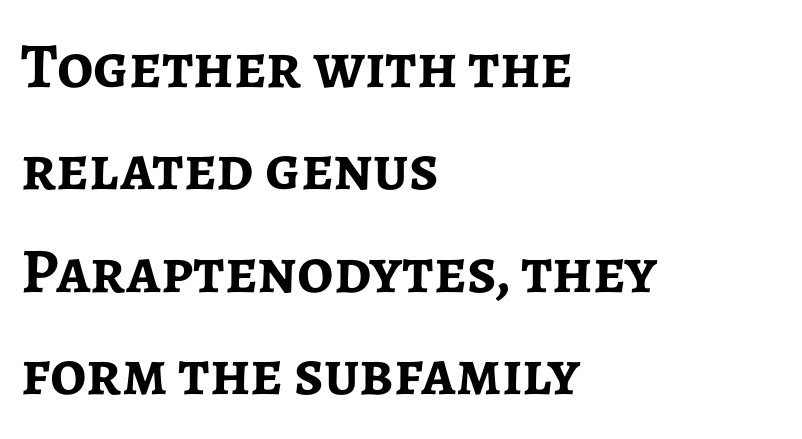
The image shows 64 px semibold sans-serif type, upright; set left-aligned, normal line spacing (1.6x), normal letter spacing, not underlined; low stroke contrast and a medium x-height.
